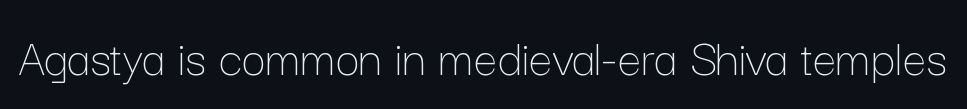
The typography opts for an upright posture over an oblique one. Honestly, there is no underline to notice here at all. Here the glyphs are tracked normally, forming tight word shapes. A quiet, ordinary-to-light weight characterises the typeface.
